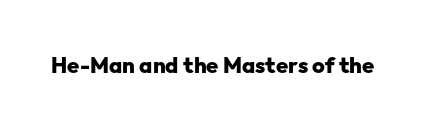
Q: Is the text bold? A: Yes.
Q: Is the text italic (slanted)? A: No, it is upright.
Q: Is the text underlined? A: No.
Q: Is the spacing between letters normal or unusually wide? A: Normal.
